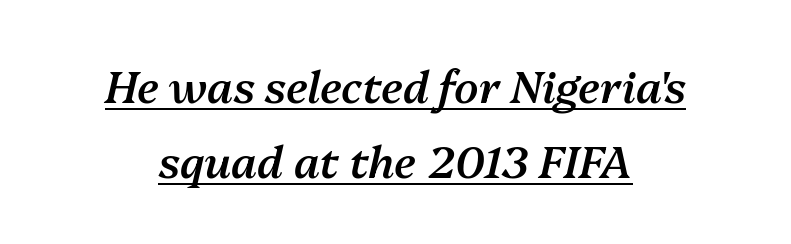
Q: Is the text bold? A: Semi-bold.
Q: Is the text italic (slanted)? A: Yes, it leans right by about 13 degrees.
Q: Is the text underlined? A: Yes.
Q: How is the paragraph aligned? A: Centered.
Q: Is the spacing between letters normal or unusually wide? A: Normal.
Q: Width (condensed, normal, or wide)? A: Normal.
Q: Stroke contrast? A: Medium.
Q: x-height? A: Medium.
Q: Monospaced? A: No.
